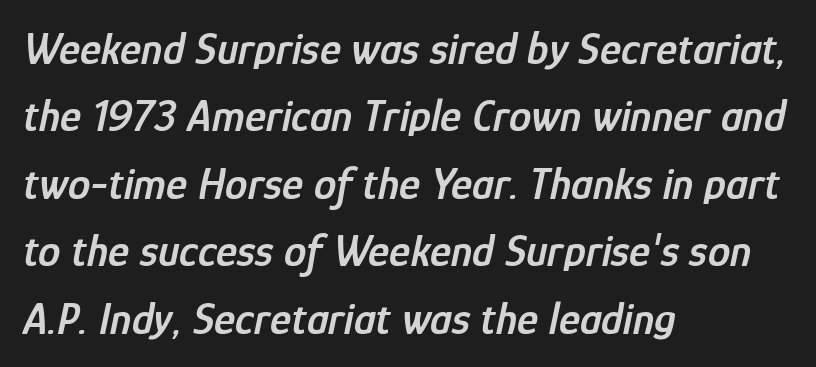
The image shows 45 px semibold, condensed type, italic (leaning right); set left-aligned, normal line spacing (1.5x), normal letter spacing, not underlined; low stroke contrast and a medium x-height.
